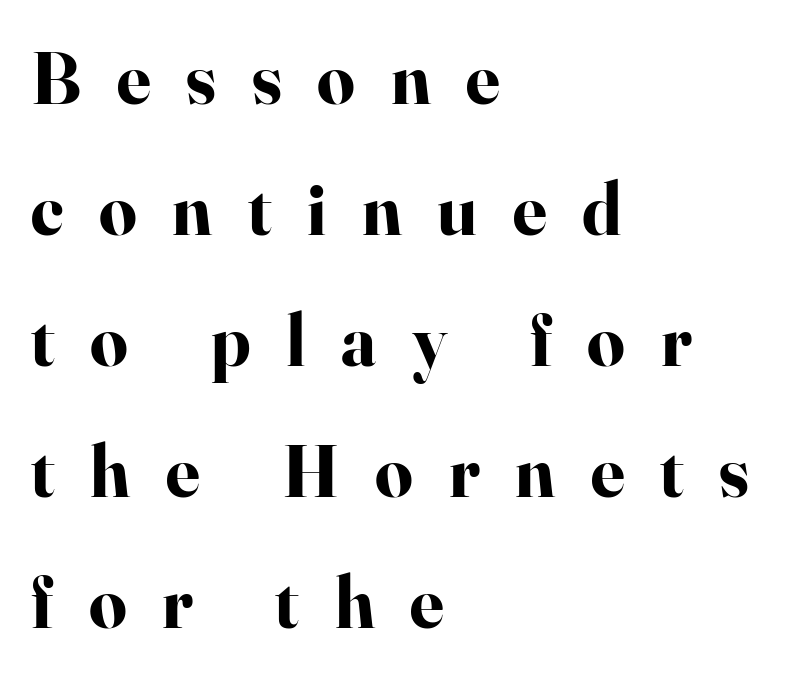
Horizontal alignment here is leftward, the default for most running prose. Posture: straight, roman, zero tilt. The rendering uses natural spacing where letterforms have individual widths. Letters rest on an invisible, unmarked baseline.
